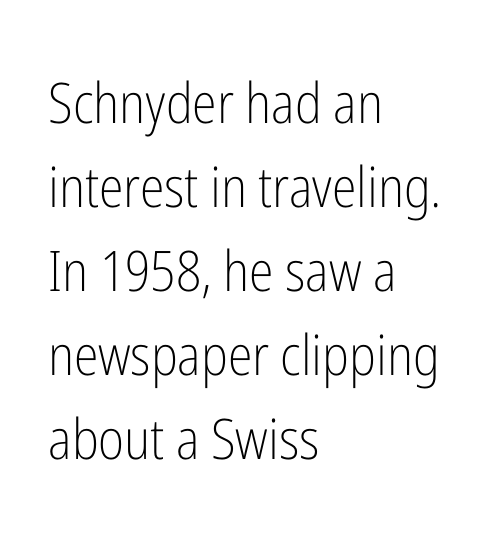
{"serif": "no", "italic": "no", "bold": "no", "weight": "light", "width": "condensed", "stroke_contrast": "low", "x_height": "medium", "monospaced": "no", "underline": "no", "align": "left", "line_spacing": "normal", "line_spacing_ratio": 1.5, "letter_spacing": "normal", "letter_spacing_em": 0.0, "glyph_px": 56}
